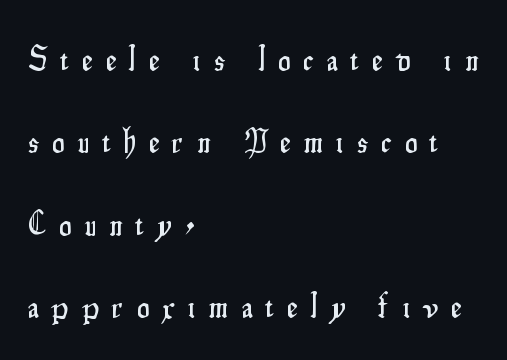
{"serif": "no", "italic": "no", "width": "condensed", "stroke_contrast": "low", "x_height": "small", "monospaced": "no", "underline": "no", "align": "left", "line_spacing": "loose", "line_spacing_ratio": 2.42, "letter_spacing": "wide", "letter_spacing_em": 0.39, "glyph_px": 34}
